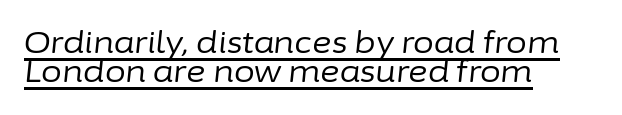
The image shows 30 px regular-weight type, italic (leaning right); set left-aligned, tight line spacing (0.98x), normal letter spacing, underlined; low stroke contrast and a medium x-height.
